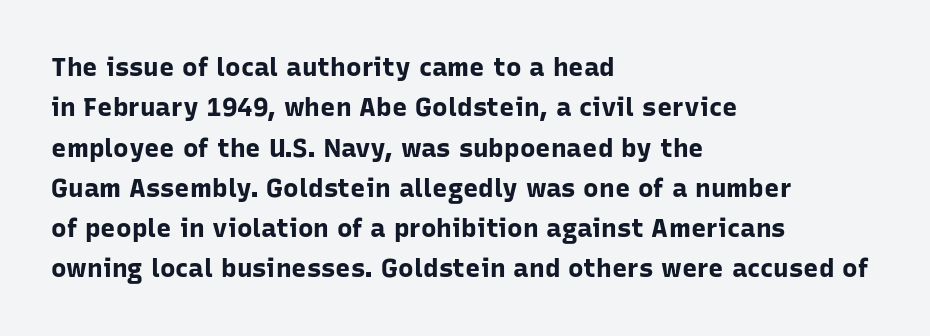
Q: Is the text bold? A: Yes.
Q: Is the text italic (slanted)? A: No, it is upright.
Q: Is the text underlined? A: No.
Q: How is the paragraph aligned? A: Left-aligned.
Q: Is the spacing between letters normal or unusually wide? A: Normal.
Q: Is the spacing between lines tight, normal or loose? A: Normal.
